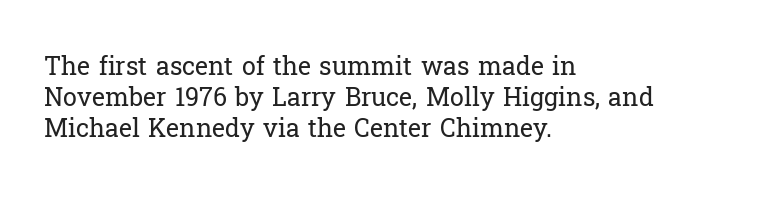
Q: Is the text bold? A: No.
Q: Is the text italic (slanted)? A: No, it is upright.
Q: Is the text underlined? A: No.
Q: How is the paragraph aligned? A: Left-aligned.
Q: Is the spacing between letters normal or unusually wide? A: Normal.
Q: Is the spacing between lines tight, normal or loose? A: Normal.
